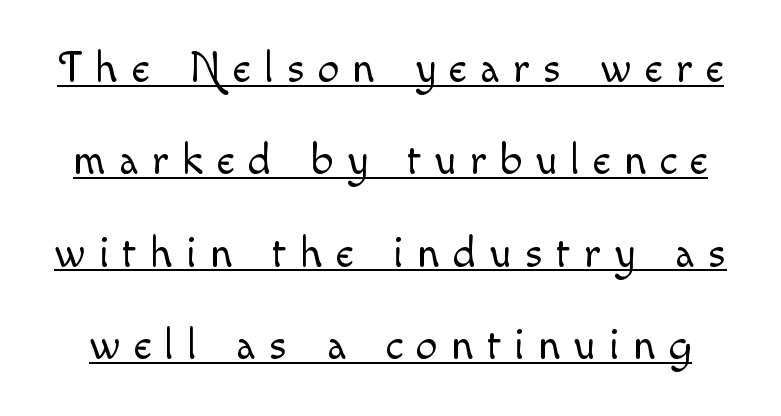
The image shows 43 px light type, upright; set loose line spacing (2.15x), unusually wide letter spacing (+0.31 em), underlined; a small x-height.
